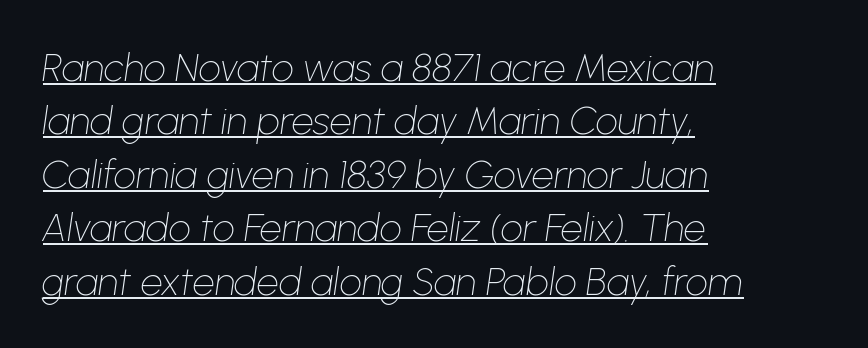
Looks like regular typesetting: each glyph gets only the width it needs. Looking at the ascenders, they clearly lean. Normally led — the rows are evenly, conventionally spaced. In designer terms, the underline attribute is active on this setting.
